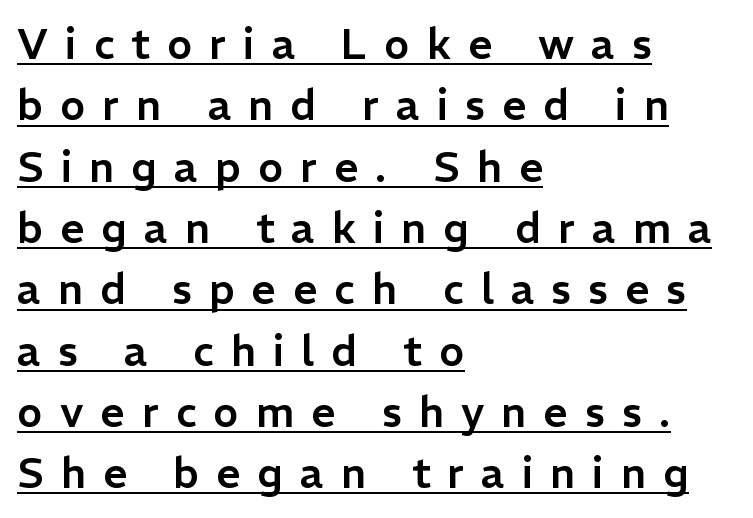
Q: Is the text italic (slanted)? A: No, it is upright.
Q: Is the typeface a serif or a sans-serif typeface? A: Sans-serif.
Q: Is the text underlined? A: Yes.
Q: How is the paragraph aligned? A: Left-aligned.
Q: Is the spacing between letters normal or unusually wide? A: Unusually wide.
Q: Is the spacing between lines tight, normal or loose? A: Normal.
Q: Width (condensed, normal, or wide)? A: Normal.
Q: Stroke contrast? A: Low.
Q: x-height? A: Medium.
Q: Monospaced? A: No.
